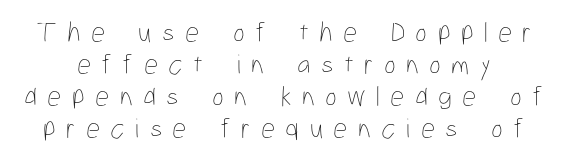
The rendering uses natural spacing where letterforms have individual widths. Nothing heavy about these letters — not bold at all. Check under the words: just untouched page. If you measured baseline to baseline, you'd find a short distance.
